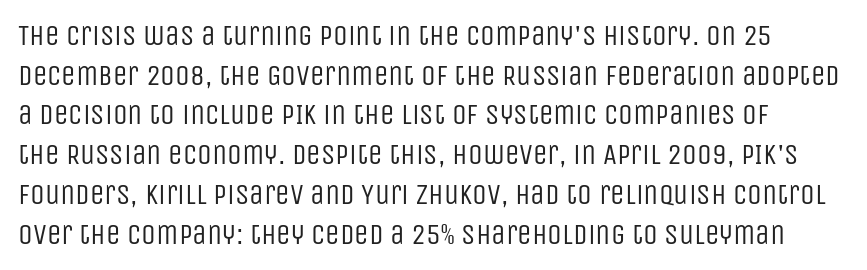
The image shows 29 px regular-weight, condensed sans-serif type, upright; set normal line spacing (1.37x), normal letter spacing, not underlined; low stroke contrast and a large x-height.
